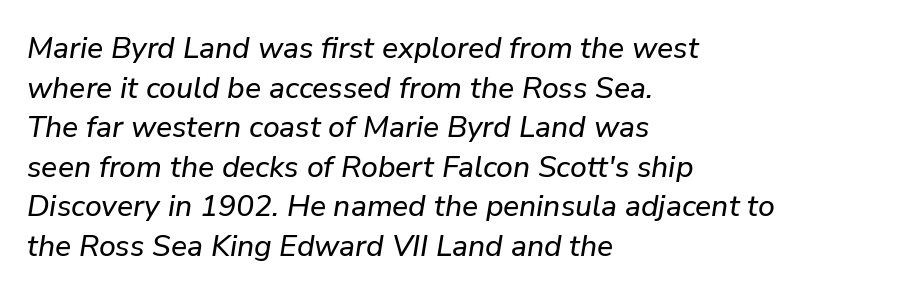
{"italic": "yes", "lean": "right", "slant_degrees": 9, "width": "normal", "stroke_contrast": "low", "x_height": "medium", "monospaced": "no", "underline": "no", "align": "left", "line_spacing": "normal", "line_spacing_ratio": 1.32, "letter_spacing": "normal", "letter_spacing_em": 0.0, "glyph_px": 30}
